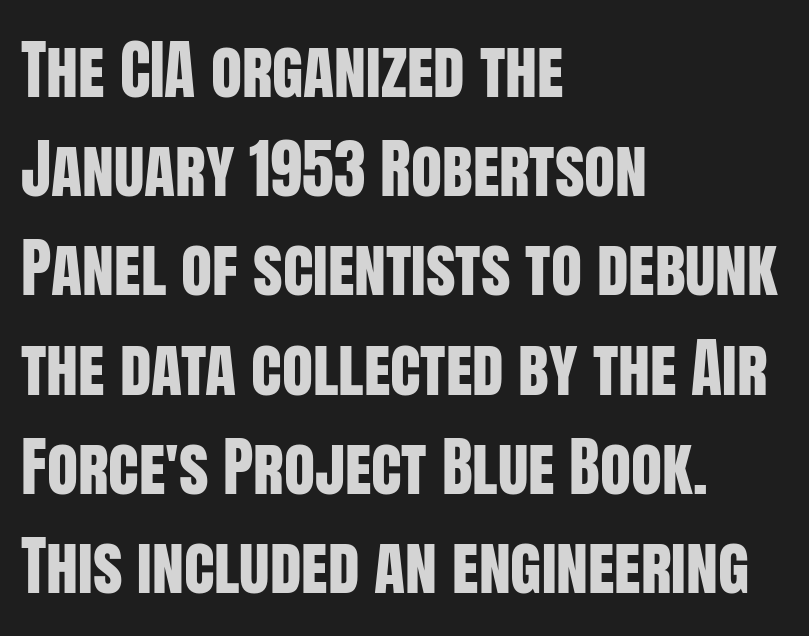
{"serif": "no", "italic": "no", "width": "condensed", "stroke_contrast": "low", "x_height": "large", "monospaced": "no", "underline": "no", "align": "left", "line_spacing": "normal", "line_spacing_ratio": 1.55, "letter_spacing": "normal", "letter_spacing_em": 0.0, "glyph_px": 64}
